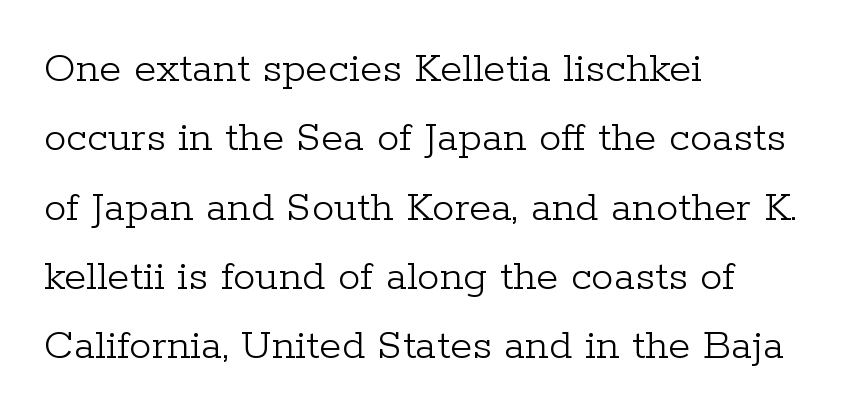
{"serif": "yes", "italic": "no", "bold": "no", "weight": "light", "width": "normal", "stroke_contrast": "low", "x_height": "medium", "monospaced": "no", "underline": "no", "align": "left", "line_spacing": "normal", "line_spacing_ratio": 1.54, "letter_spacing": "normal", "letter_spacing_em": 0.0, "glyph_px": 45}
